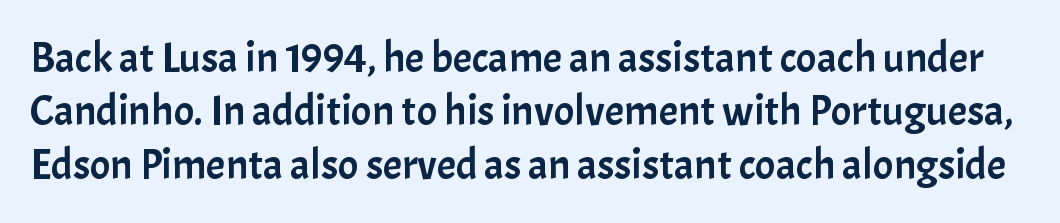
The image shows 43 px sans-serif type, upright; set line spacing 1.24x, normal letter spacing, not underlined; low stroke contrast and a medium x-height.
